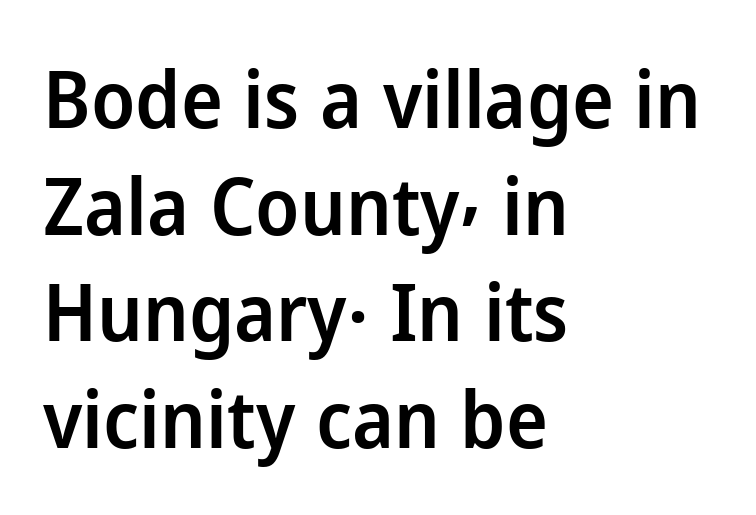
Does the leading feel generous? No, just average. In terms of letterspacing, this is plain default setting. Only glyphs here, with clear space below each row. As a designer I'd log this as weight 600, semibold. The passage shown is typed in a proportional face where columns would drift. Check where the strokes stop: nothing finishes them off — pure sans.
